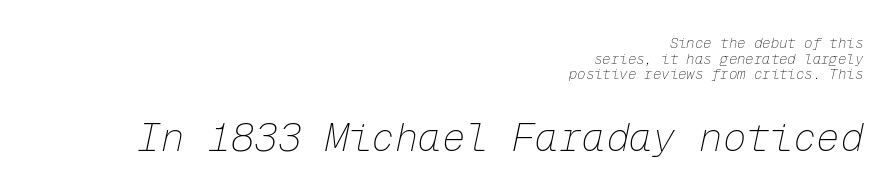
This sample is right-justified, so line beginnings fall wherever the words allow. Beneath every word, the page is bare. Unbolded letterforms with no extra heft. Summary of vertical rhythm: compact, with narrow interline spacing.
